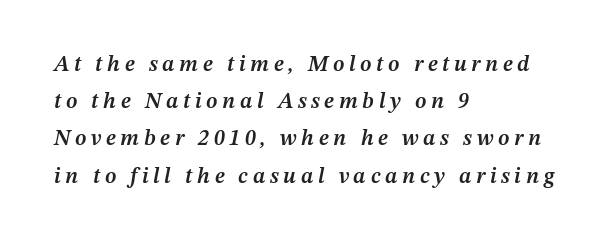
Compared with an ordinary text face, these strokes are moderately heavier — a semibold. Students, observe: this is what conventionally led text looks like. The type is letterspaced generously, with wide tracking. This sample is left-justified, so line endings fall wherever the words run out. The whole block is typeset with a tilt. A clean baseline with only descenders dipping below it.
